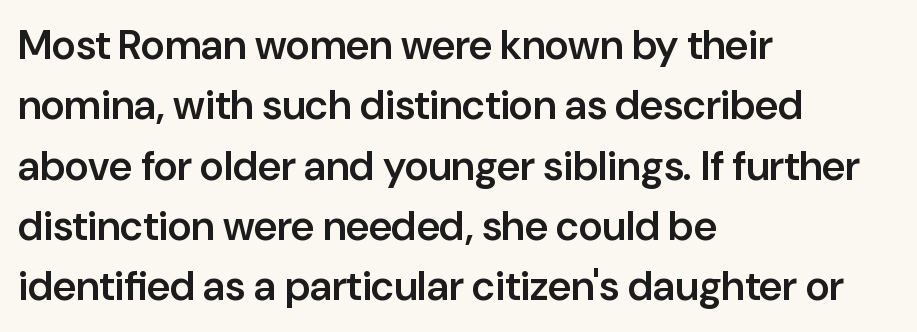
{"serif": "no", "italic": "no", "bold": "semi", "weight": "semibold", "width": "normal", "stroke_contrast": "low", "x_height": "medium", "monospaced": "no", "underline": "no", "align": "left", "line_spacing": "normal", "line_spacing_ratio": 1.47, "letter_spacing": "normal", "letter_spacing_em": 0.0, "glyph_px": 41}
